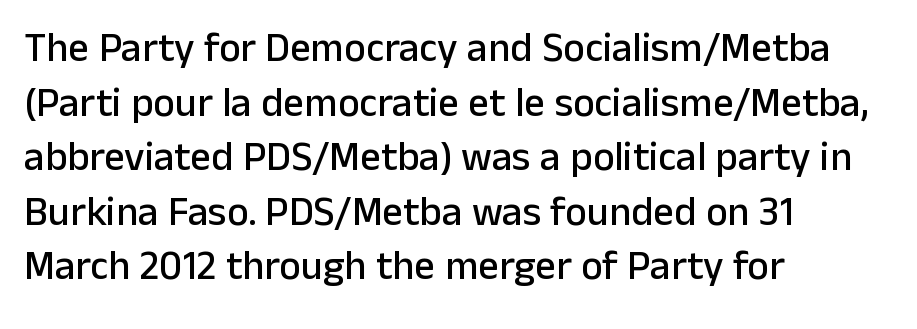
{"serif": "no", "italic": "no", "width": "normal", "stroke_contrast": "low", "x_height": "medium", "monospaced": "no", "underline": "no", "align": "left", "line_spacing": "normal", "line_spacing_ratio": 1.33, "letter_spacing": "normal", "letter_spacing_em": 0.0, "glyph_px": 41}
